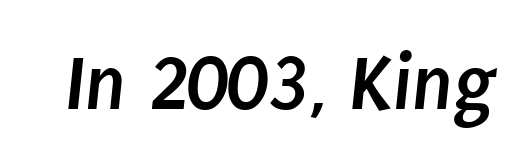
The image shows 80 px semibold, condensed sans-serif type; set normal letter spacing, not underlined; low stroke contrast and a large x-height.
